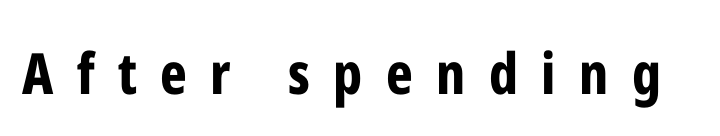
{"serif": "no", "italic": "no", "bold": "yes", "weight": "bold", "width": "condensed", "stroke_contrast": "low", "x_height": "medium", "monospaced": "no", "underline": "no", "letter_spacing": "wide", "letter_spacing_em": 0.41, "glyph_px": 57}
